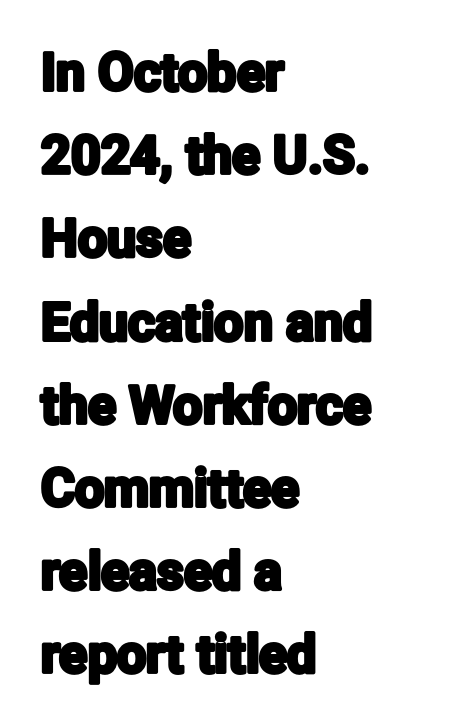
{"serif": "no", "italic": "no", "width": "condensed", "stroke_contrast": "low", "x_height": "medium", "monospaced": "no", "underline": "no", "align": "left", "line_spacing": "normal", "line_spacing_ratio": 1.6, "letter_spacing": "normal", "letter_spacing_em": 0.0, "glyph_px": 52}
